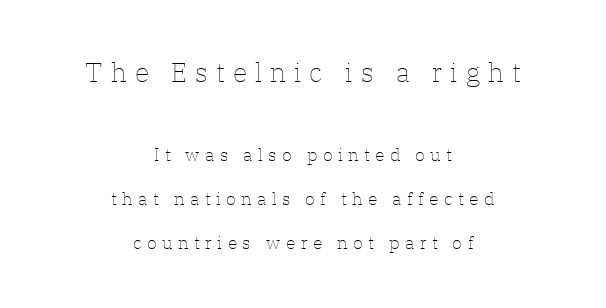
{"italic": "no", "bold": "no", "underline": "no", "align": "center", "line_spacing": "loose", "line_spacing_ratio": 2.45, "letter_spacing": "wide", "letter_spacing_em": 0.3, "larger_block": "first", "size_ratio": 1.5, "glyph_px": 27}
